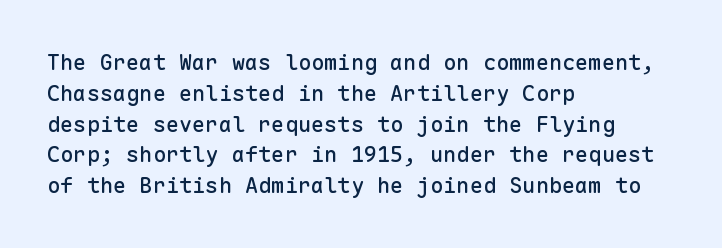
The image shows 22 px text type, upright; set left-aligned, normal line spacing (1.4x), normal letter spacing, not underlined.
